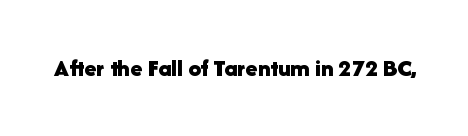
The image shows 25 px bold type, upright; set normal letter spacing, not underlined.
